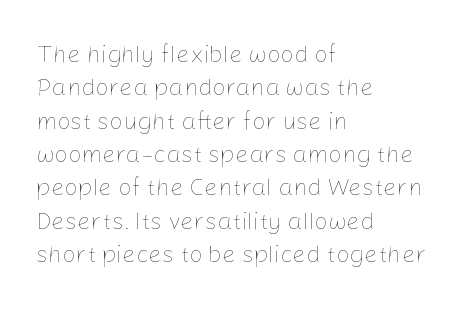
{"italic": "no", "bold": "no", "underline": "no", "align": "left", "line_spacing": "normal", "line_spacing_ratio": 1.39, "letter_spacing": "normal", "letter_spacing_em": 0.0, "glyph_px": 24}
